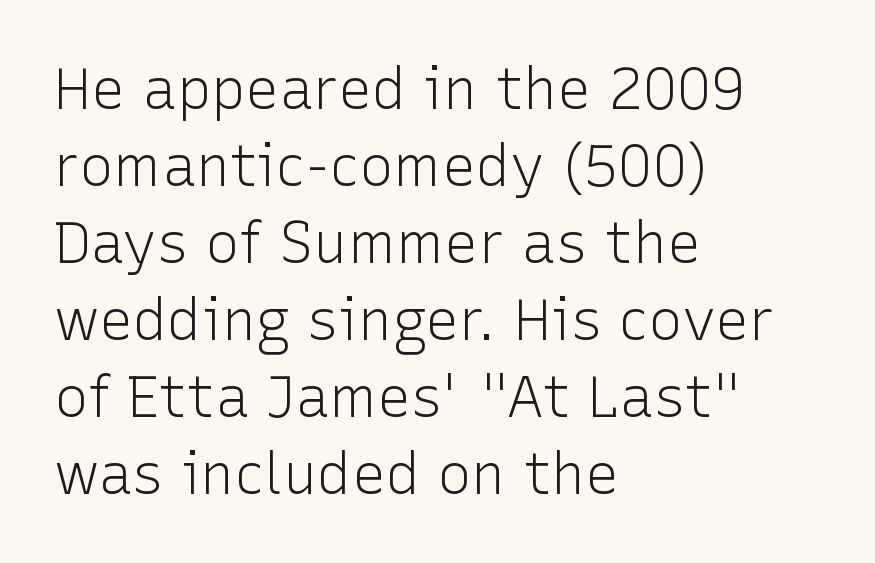
Q: Is the text bold? A: No.
Q: Is the text italic (slanted)? A: No, it is upright.
Q: Is the typeface a serif or a sans-serif typeface? A: Sans-serif.
Q: Is the text underlined? A: No.
Q: How is the paragraph aligned? A: Left-aligned.
Q: Is the spacing between letters normal or unusually wide? A: Normal.
Q: Is the spacing between lines tight, normal or loose? A: Normal.
Q: Width (condensed, normal, or wide)? A: Normal.
Q: Stroke contrast? A: Low.
Q: x-height? A: Medium.
Q: Monospaced? A: No.
